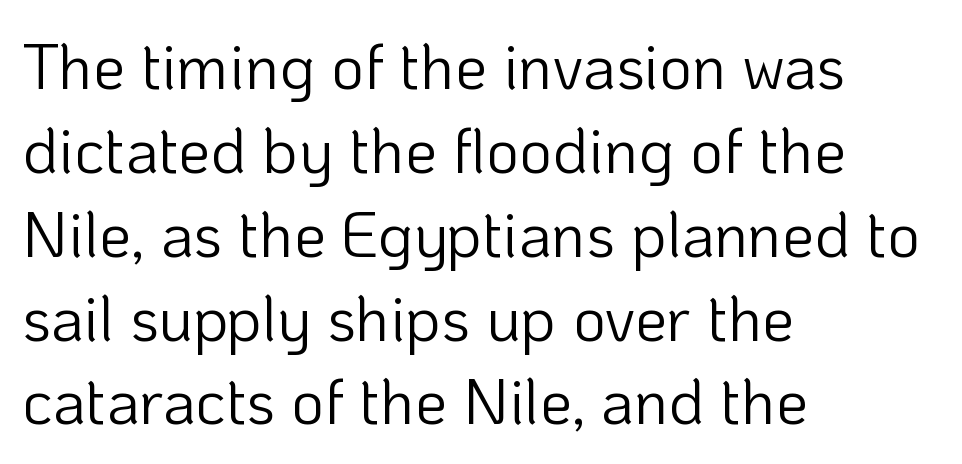
{"serif": "no", "italic": "no", "bold": "no", "weight": "light", "width": "normal", "stroke_contrast": "low", "x_height": "medium", "monospaced": "no", "underline": "no", "align": "left", "line_spacing": "normal", "line_spacing_ratio": 1.31, "letter_spacing": "normal", "letter_spacing_em": 0.0, "glyph_px": 64}
